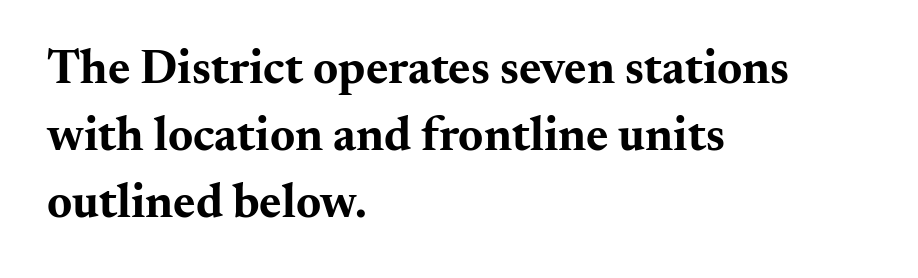
Q: Is the text bold? A: Yes.
Q: Is the text italic (slanted)? A: No, it is upright.
Q: Is the typeface a serif or a sans-serif typeface? A: Serif.
Q: Is the text underlined? A: No.
Q: How is the paragraph aligned? A: Left-aligned.
Q: Is the spacing between letters normal or unusually wide? A: Normal.
Q: Is the spacing between lines tight, normal or loose? A: Normal.
Q: Width (condensed, normal, or wide)? A: Wide.
Q: Stroke contrast? A: Medium.
Q: x-height? A: Small.
Q: Monospaced? A: No.
